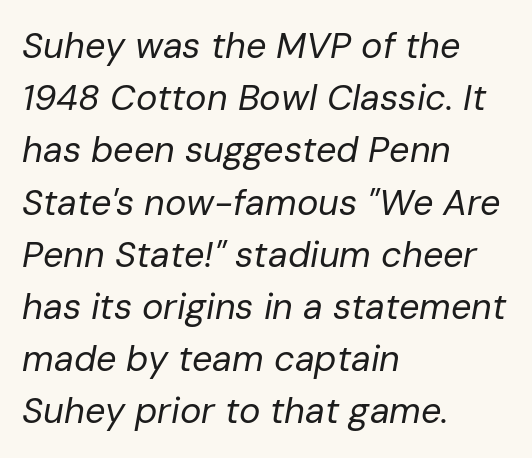
{"italic": "yes", "lean": "right", "slant_degrees": 10, "bold": "no", "weight": "regular", "width": "normal", "stroke_contrast": "low", "x_height": "medium", "monospaced": "no", "underline": "no", "align": "left", "line_spacing": "normal", "line_spacing_ratio": 1.45, "letter_spacing": "normal", "letter_spacing_em": 0.0, "glyph_px": 36}
